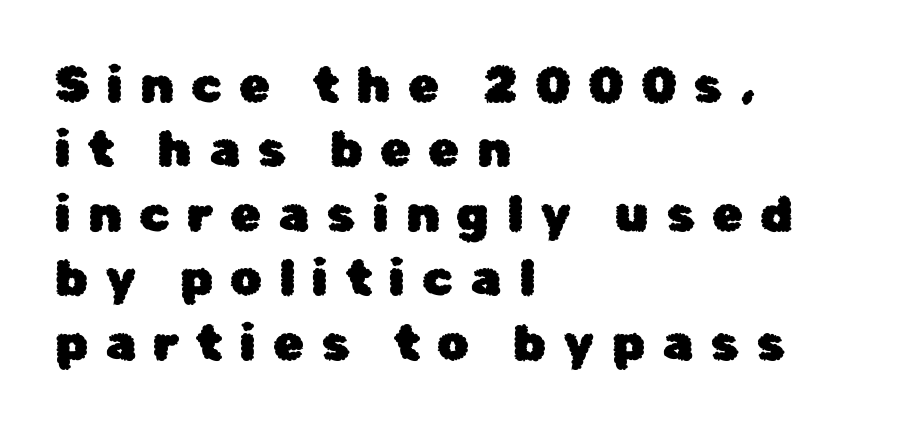
{"serif": "no", "italic": "no", "width": "normal", "stroke_contrast": "low", "x_height": "medium", "monospaced": "no", "underline": "no", "align": "left", "line_spacing": "normal", "line_spacing_ratio": 1.29, "letter_spacing": "wide", "letter_spacing_em": 0.34, "glyph_px": 50}
